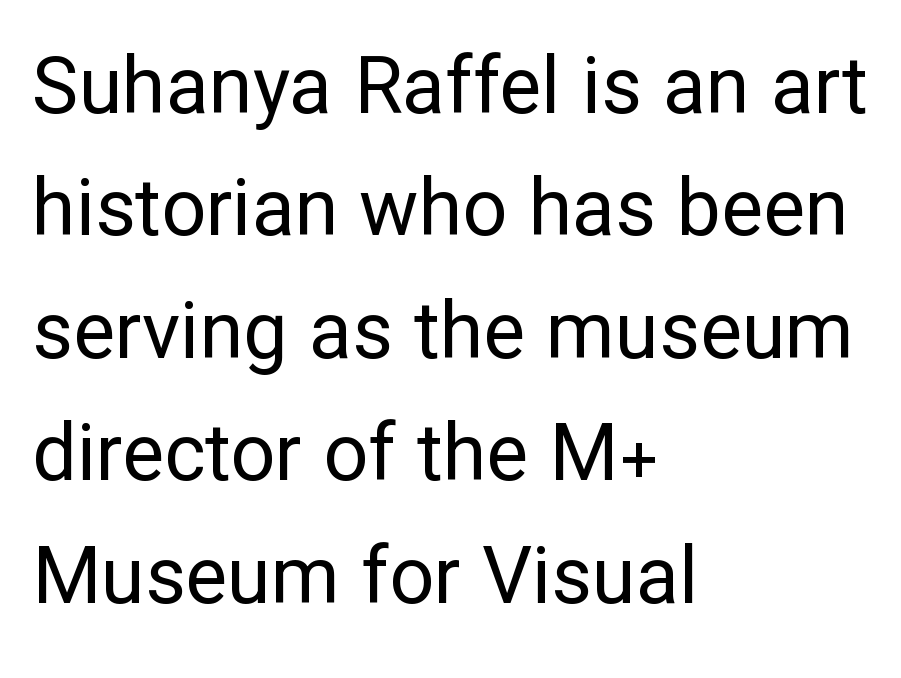
Spacing between characters is what you'd get straight out of the box. Line starts are locked; line ends wander. Is this a sans? Yes — the strokes have no serifs. Every character sits straight up, as roman type does. No heavy texture on the line: the type isn't bold.
